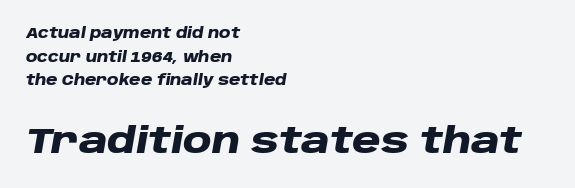
{"italic": "yes", "lean": "right", "slant_degrees": 10, "bold": "yes", "weight": "heavy", "width": "wide", "stroke_contrast": "low", "x_height": "large", "monospaced": "no", "underline": "no", "align": "left", "line_spacing": "normal", "line_spacing_ratio": 1.68, "letter_spacing": "normal", "letter_spacing_em": 0.0, "larger_block": "second", "size_ratio": 2.5, "glyph_px": 35}
